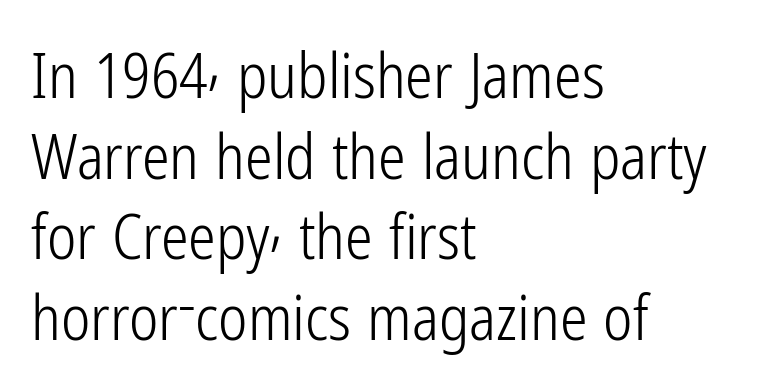
{"serif": "no", "italic": "no", "bold": "no", "weight": "light", "width": "condensed", "stroke_contrast": "low", "x_height": "medium", "monospaced": "no", "underline": "no", "align": "left", "line_spacing": "normal", "line_spacing_ratio": 1.3, "letter_spacing": "normal", "letter_spacing_em": 0.0, "glyph_px": 62}
